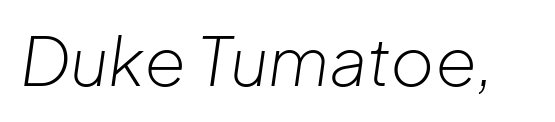
Q: Is the text bold? A: No.
Q: Is the text italic (slanted)? A: Yes, it leans right by about 8 degrees.
Q: Is the text underlined? A: No.
Q: Is the spacing between letters normal or unusually wide? A: Normal.
Q: Width (condensed, normal, or wide)? A: Normal.
Q: Stroke contrast? A: Low.
Q: x-height? A: Medium.
Q: Monospaced? A: No.
